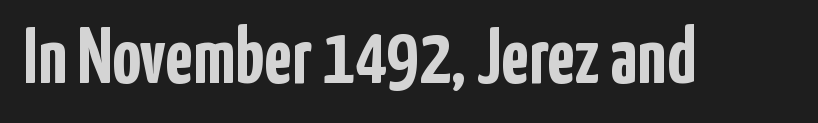
{"serif": "no", "italic": "no", "bold": "yes", "weight": "semibold", "width": "condensed", "stroke_contrast": "low", "x_height": "medium", "monospaced": "no", "underline": "no", "letter_spacing": "normal", "letter_spacing_em": 0.0, "glyph_px": 80}
